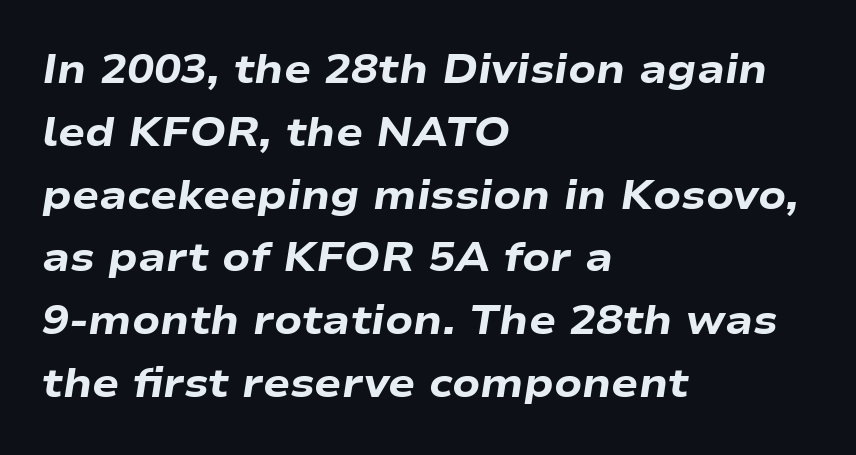
{"italic": "yes", "lean": "right", "slant_degrees": 9, "bold": "yes", "weight": "heavy", "width": "wide", "stroke_contrast": "low", "x_height": "medium", "monospaced": "no", "underline": "no", "align": "left", "line_spacing": "normal", "line_spacing_ratio": 1.57, "letter_spacing": "normal", "letter_spacing_em": 0.0, "glyph_px": 40}
